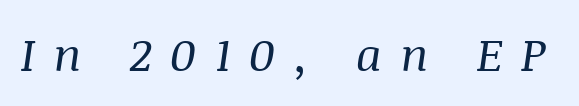
{"serif": "yes", "italic": "yes", "lean": "right", "slant_degrees": 8, "bold": "no", "weight": "regular", "width": "normal", "stroke_contrast": "medium", "x_height": "large", "monospaced": "no", "underline": "no", "letter_spacing": "wide", "letter_spacing_em": 0.39, "glyph_px": 46}
